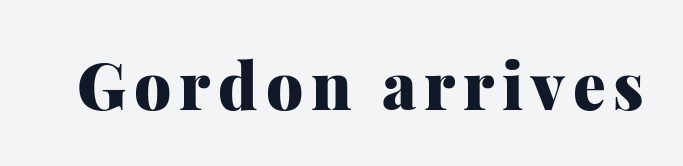
Q: Is the text bold? A: Yes.
Q: Is the text italic (slanted)? A: No, it is upright.
Q: Is the typeface a serif or a sans-serif typeface? A: Serif.
Q: Is the text underlined? A: No.
Q: Width (condensed, normal, or wide)? A: Normal.
Q: Stroke contrast? A: Medium.
Q: x-height? A: Medium.
Q: Monospaced? A: No.
